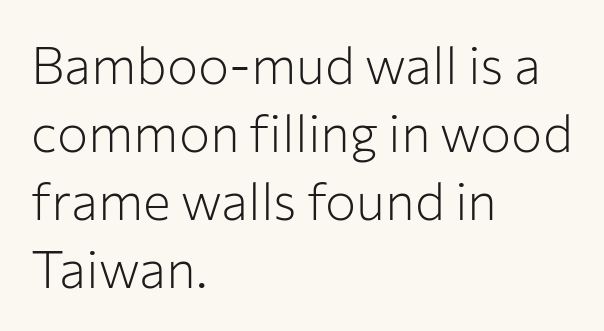
Q: Is the text bold? A: No.
Q: Is the text italic (slanted)? A: No, it is upright.
Q: Is the typeface a serif or a sans-serif typeface? A: Sans-serif.
Q: Is the text underlined? A: No.
Q: How is the paragraph aligned? A: Left-aligned.
Q: Is the spacing between letters normal or unusually wide? A: Normal.
Q: Is the spacing between lines tight, normal or loose? A: Normal.
Q: Width (condensed, normal, or wide)? A: Normal.
Q: Stroke contrast? A: Low.
Q: x-height? A: Medium.
Q: Monospaced? A: No.
